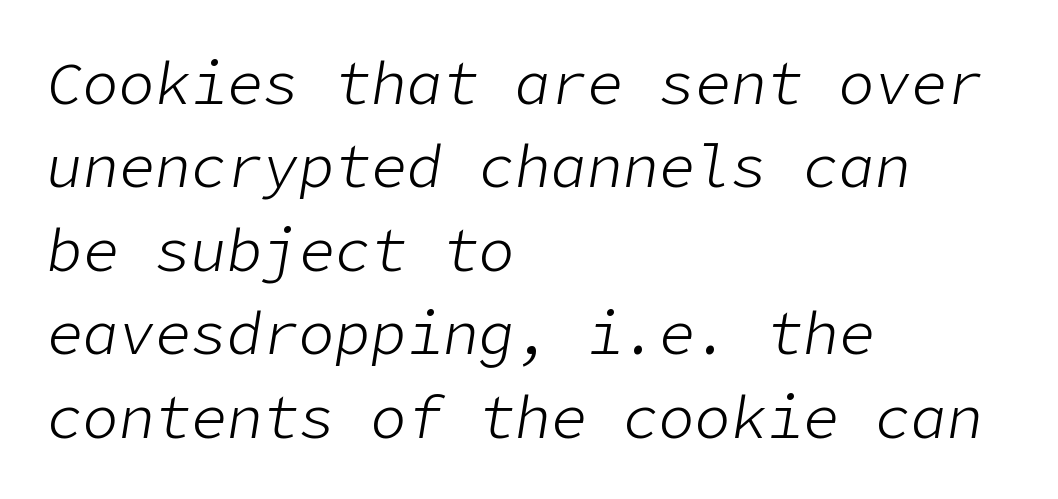
Q: Is the text bold? A: No.
Q: Is the text italic (slanted)? A: Yes, it leans right by about 9 degrees.
Q: Is the text underlined? A: No.
Q: How is the paragraph aligned? A: Left-aligned.
Q: Is the spacing between letters normal or unusually wide? A: Normal.
Q: Is the spacing between lines tight, normal or loose? A: Normal.
Q: Width (condensed, normal, or wide)? A: Normal.
Q: Stroke contrast? A: Low.
Q: x-height? A: Medium.
